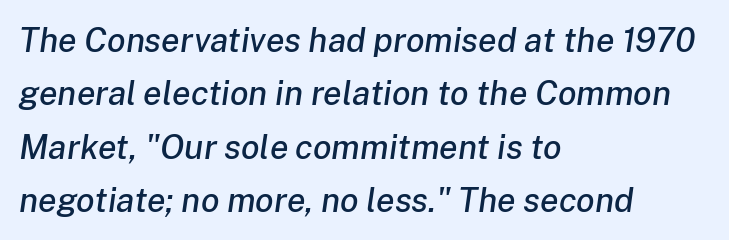
The face used here is proportionally spaced, like ordinary book or web type. The leading is moderate, giving the passage an even texture. Which margin do the lines hug? The left one — the right edge is uneven. You could call the tracking neutral — neither tight nor loose. The baseline area is clear.
